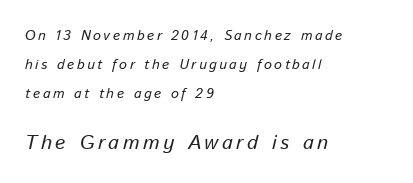
The image shows 20 px text type, italic (leaning right); set left-aligned, loose line spacing (2.06x), not underlined; the second (bottom) block is 1.43x larger.
